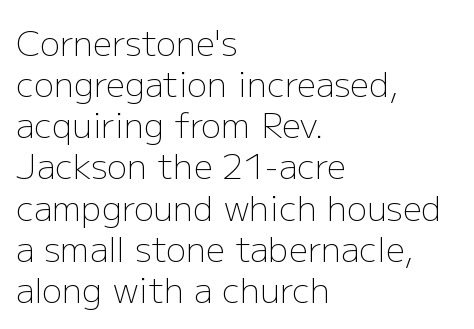
{"serif": "no", "italic": "no", "bold": "no", "weight": "light", "width": "normal", "stroke_contrast": "low", "x_height": "medium", "monospaced": "no", "underline": "no", "align": "left", "line_spacing_ratio": 1.21, "letter_spacing": "normal", "letter_spacing_em": 0.0, "glyph_px": 34}
